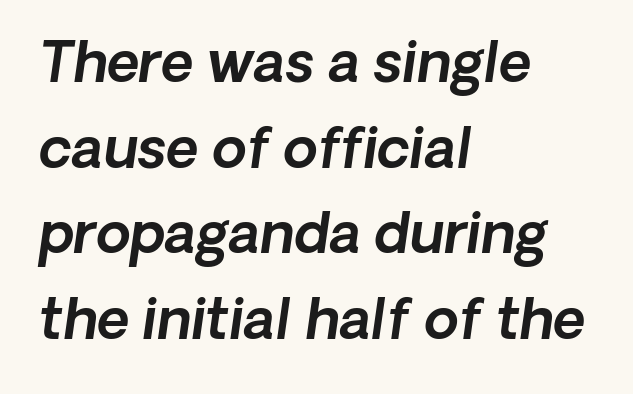
Q: Is the typeface a serif or a sans-serif typeface? A: Sans-serif.
Q: Is the text underlined? A: No.
Q: How is the paragraph aligned? A: Left-aligned.
Q: Is the spacing between letters normal or unusually wide? A: Normal.
Q: Is the spacing between lines tight, normal or loose? A: Normal.
Q: Width (condensed, normal, or wide)? A: Normal.
Q: x-height? A: Medium.
Q: Monospaced? A: No.
